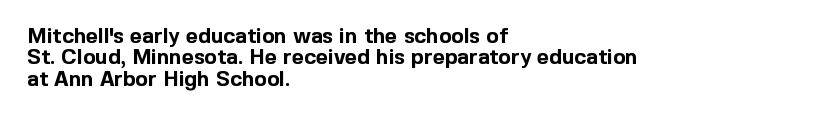
{"italic": "no", "bold": "yes", "underline": "no", "align": "left", "line_spacing": "tight", "line_spacing_ratio": 1.02, "letter_spacing": "normal", "letter_spacing_em": 0.0, "glyph_px": 21}
